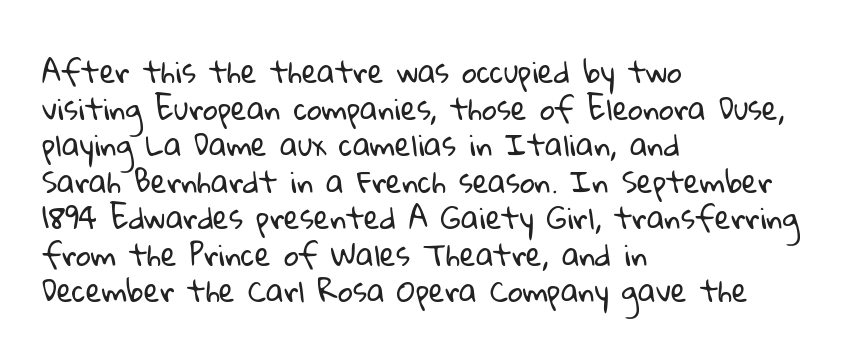
The image shows 29 px regular-weight sans-serif type; set left-aligned, normal line spacing (1.26x), normal letter spacing, not underlined; low stroke contrast and a medium x-height.
